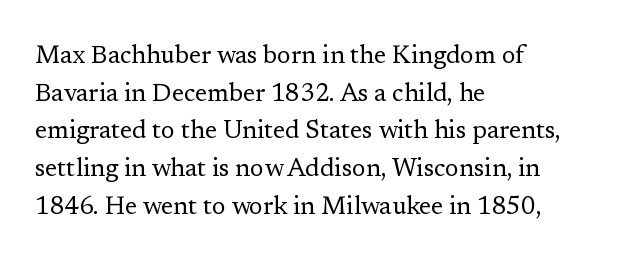
{"italic": "no", "bold": "no", "underline": "no", "align": "left", "line_spacing": "normal", "line_spacing_ratio": 1.51, "letter_spacing": "normal", "letter_spacing_em": 0.0, "glyph_px": 25}
